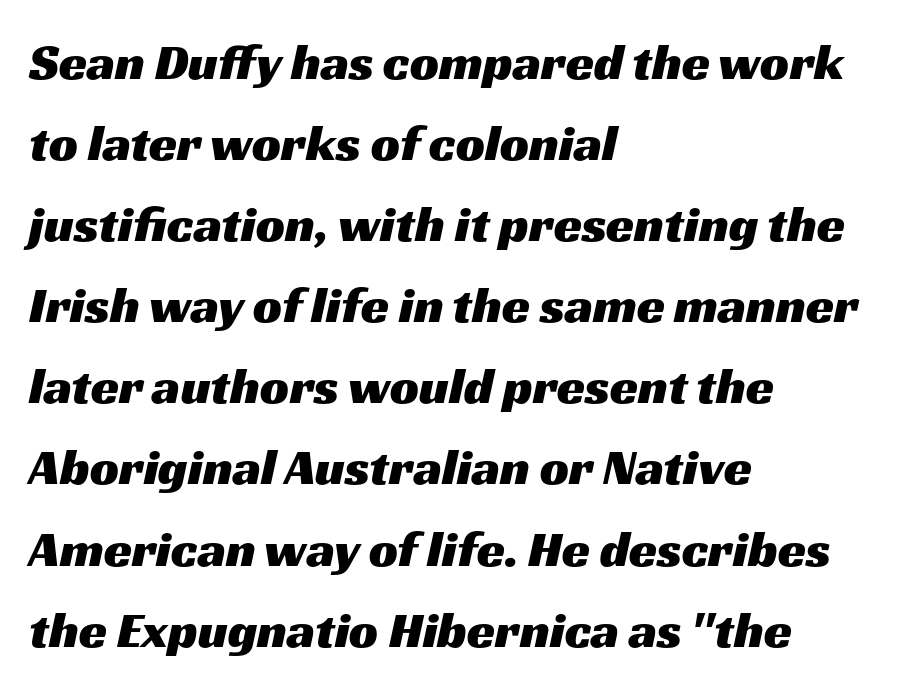
Q: Is the typeface a serif or a sans-serif typeface? A: Sans-serif.
Q: Is the text underlined? A: No.
Q: How is the paragraph aligned? A: Left-aligned.
Q: Is the spacing between letters normal or unusually wide? A: Normal.
Q: Is the spacing between lines tight, normal or loose? A: Normal.
Q: Width (condensed, normal, or wide)? A: Wide.
Q: Stroke contrast? A: Medium.
Q: x-height? A: Medium.
Q: Monospaced? A: No.
